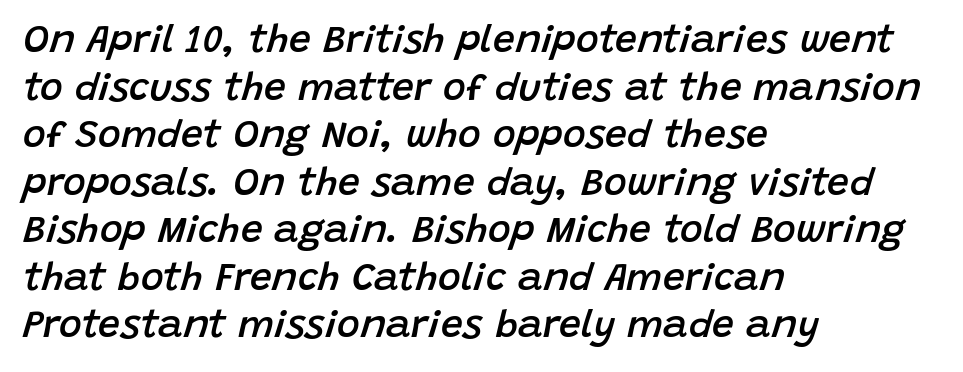
Q: Is the text bold? A: Semi-bold.
Q: Is the text italic (slanted)? A: Yes, it leans right by about 15 degrees.
Q: Is the text underlined? A: No.
Q: How is the paragraph aligned? A: Left-aligned.
Q: Is the spacing between letters normal or unusually wide? A: Normal.
Q: Width (condensed, normal, or wide)? A: Normal.
Q: Stroke contrast? A: Low.
Q: x-height? A: Large.
Q: Monospaced? A: No.
